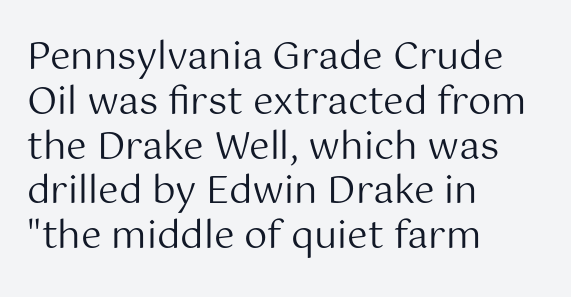
Q: Is the text bold? A: No.
Q: Is the text italic (slanted)? A: No, it is upright.
Q: Is the typeface a serif or a sans-serif typeface? A: Sans-serif.
Q: Is the text underlined? A: No.
Q: How is the paragraph aligned? A: Left-aligned.
Q: Is the spacing between letters normal or unusually wide? A: Normal.
Q: Width (condensed, normal, or wide)? A: Normal.
Q: Stroke contrast? A: Medium.
Q: x-height? A: Medium.
Q: Monospaced? A: No.
